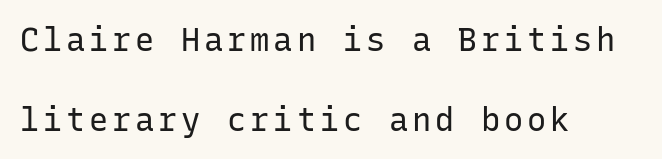
The image shows 32 px regular-weight sans-serif type, upright, monospaced; set left-aligned, loose line spacing (2.5x), not underlined; low stroke contrast and a medium x-height.
